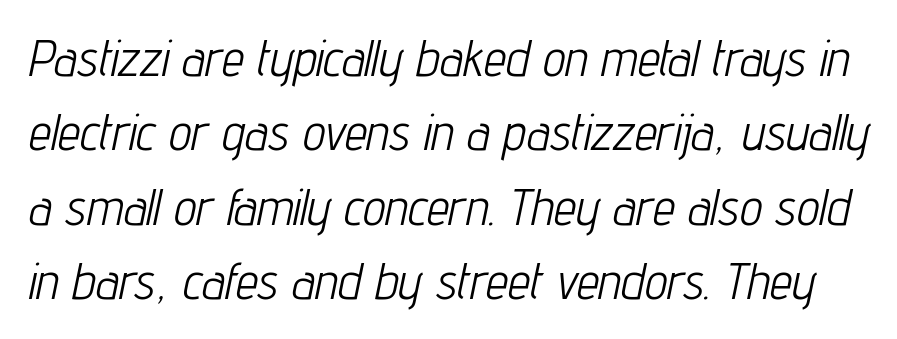
{"italic": "yes", "lean": "right", "slant_degrees": 12, "bold": "no", "weight": "light", "width": "condensed", "stroke_contrast": "low", "x_height": "medium", "monospaced": "no", "underline": "no", "line_spacing": "normal", "line_spacing_ratio": 1.49, "letter_spacing": "normal", "letter_spacing_em": 0.0, "glyph_px": 50}
